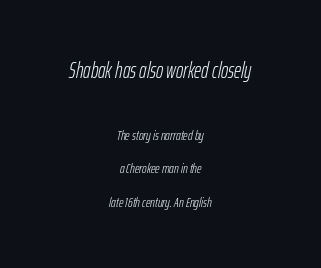
Q: Is the text bold? A: No.
Q: Is the text italic (slanted)? A: Yes, it leans right by about 12 degrees.
Q: Is the text underlined? A: No.
Q: How is the paragraph aligned? A: Centered.
Q: Is the spacing between letters normal or unusually wide? A: Normal.
Q: Is the spacing between lines tight, normal or loose? A: Loose.
Q: Which block of text is set in a larger size, the first (top) or the second (bottom)? A: The first (top) one.
